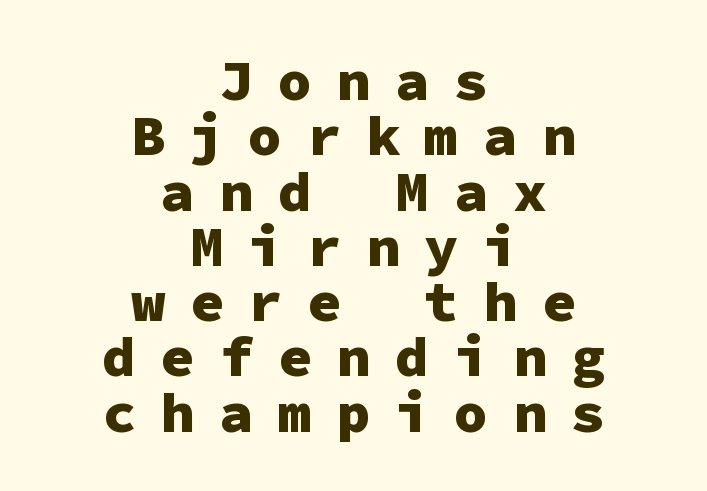
{"serif": "no", "italic": "no", "bold": "yes", "weight": "heavy", "width": "normal", "stroke_contrast": "low", "x_height": "medium", "monospaced": "yes", "underline": "no", "align": "center", "line_spacing": "tight", "line_spacing_ratio": 0.97, "letter_spacing": "wide", "letter_spacing_em": 0.43, "glyph_px": 57}
